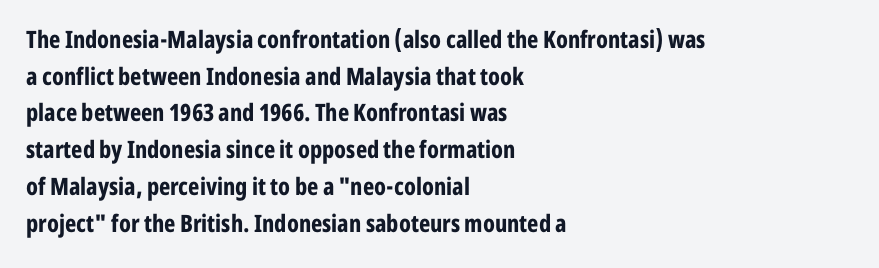
The image shows 24 px bold type, upright; set left-aligned, normal line spacing (1.53x), normal letter spacing, not underlined.
